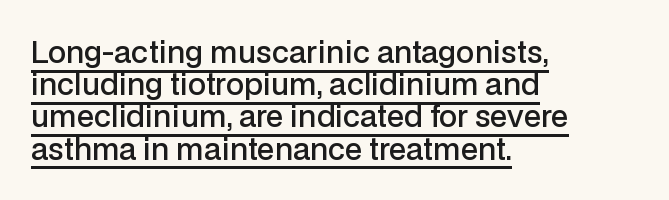
The image shows 29 px semibold sans-serif type, upright; set left-aligned, tight line spacing (1.11x), normal letter spacing, underlined; low stroke contrast and a medium x-height.
